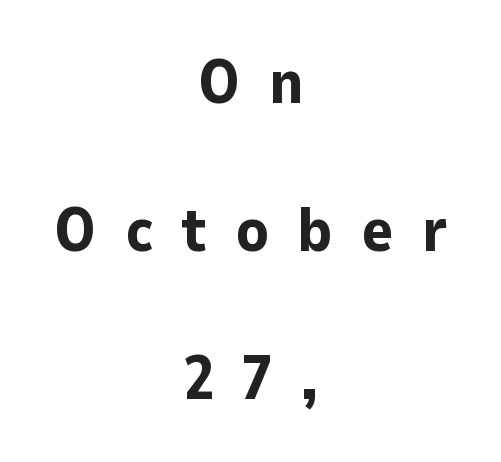
Visually the block forms a symmetrical silhouette, jagged on both flanks. Does the leading feel generous? Absolutely, it's lavish. Words float on clear page, feet unadorned. The passage shown is typed in a proportional face where columns would drift. Look at the bottom of the vertical strokes: they stop flat, with no serifs.
